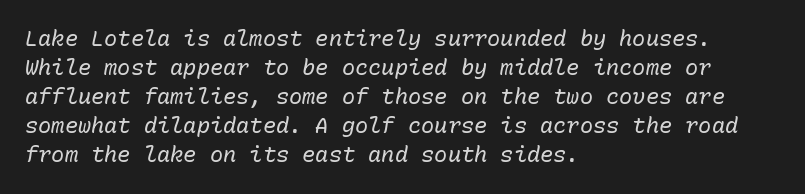
The image shows 22 px text type, italic (leaning right); set left-aligned, normal line spacing (1.32x), normal letter spacing, not underlined.
